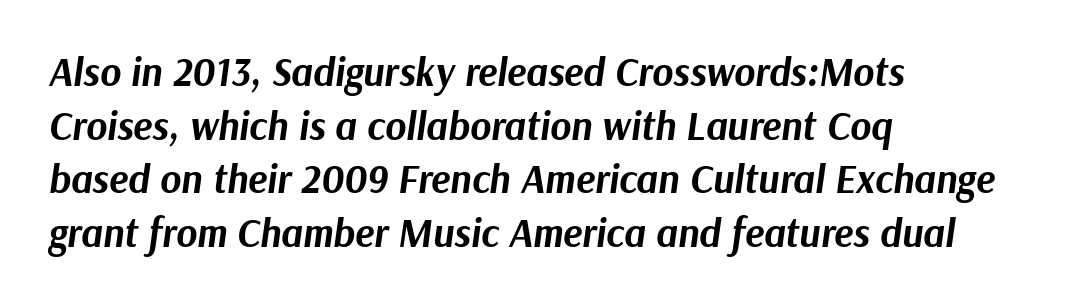
The rendering uses a moderate line-height, typical for paragraphs. Proportional: the letters do not fall into vertical columns. The letters sit at their default tracking, neither squeezed nor spread. The rendering applies a slant to the glyphs. Does the copy run flush right? No — it runs flush left.
